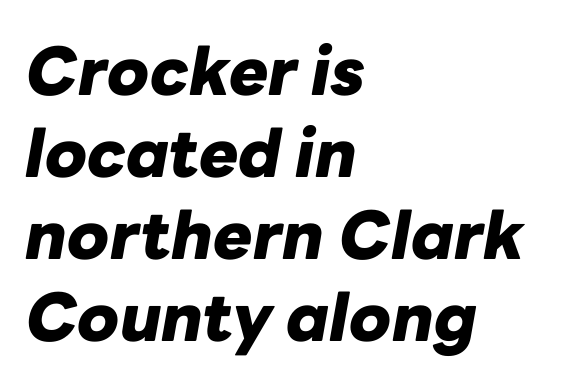
{"italic": "yes", "lean": "right", "slant_degrees": 10, "bold": "yes", "weight": "heavy", "width": "normal", "stroke_contrast": "low", "x_height": "medium", "monospaced": "no", "underline": "no", "align": "left", "line_spacing_ratio": 1.24, "letter_spacing": "normal", "letter_spacing_em": 0.0, "glyph_px": 66}
